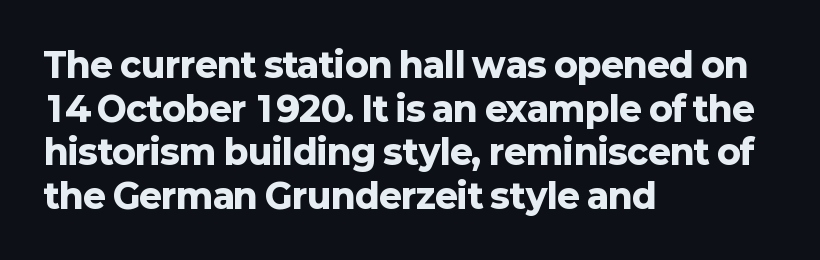
{"serif": "no", "italic": "no", "bold": "yes", "weight": "heavy", "width": "normal", "stroke_contrast": "low", "x_height": "medium", "monospaced": "no", "underline": "no", "align": "left", "line_spacing": "normal", "line_spacing_ratio": 1.28, "letter_spacing": "normal", "letter_spacing_em": 0.0, "glyph_px": 34}
